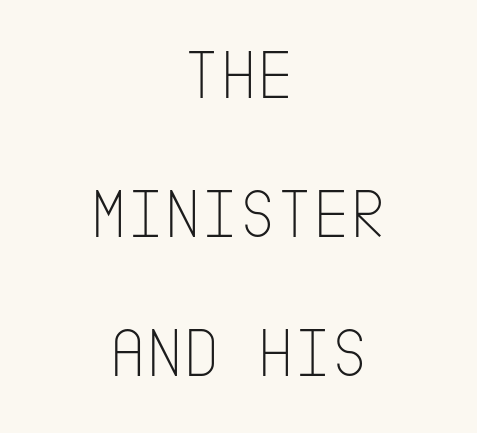
Q: Is the text bold? A: No.
Q: Is the text italic (slanted)? A: No, it is upright.
Q: Is the typeface a serif or a sans-serif typeface? A: Sans-serif.
Q: Is the text underlined? A: No.
Q: How is the paragraph aligned? A: Centered.
Q: Is the spacing between letters normal or unusually wide? A: Normal.
Q: Is the spacing between lines tight, normal or loose? A: Loose.
Q: Width (condensed, normal, or wide)? A: Condensed.
Q: Stroke contrast? A: Low.
Q: x-height? A: Large.
